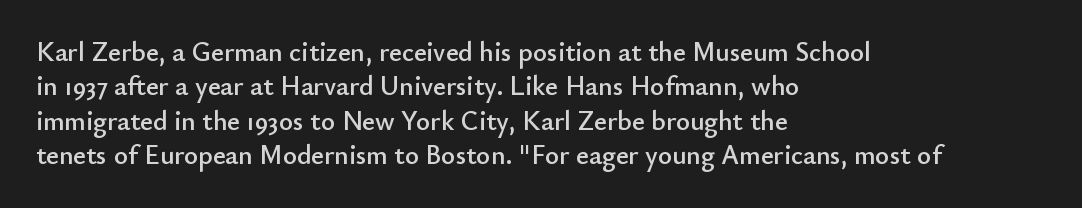
{"italic": "no", "underline": "no", "align": "left", "line_spacing": "normal", "line_spacing_ratio": 1.27, "letter_spacing": "normal", "letter_spacing_em": 0.0, "glyph_px": 27}
